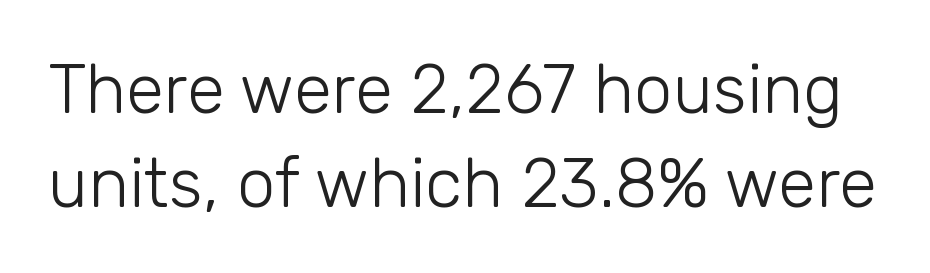
Just letters on the line, the space beneath them empty. The typography opts for an upright posture over an oblique one. Look at the tracking — it's just the regular setting, nothing added. Proportional: the letters do not fall into vertical columns.
